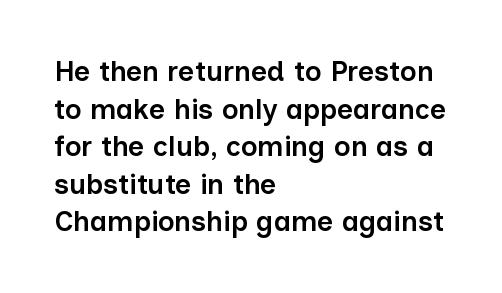
The image shows 28 px semibold sans-serif type, upright; set left-aligned, normal line spacing (1.34x), normal letter spacing, not underlined; low stroke contrast and a medium x-height.
